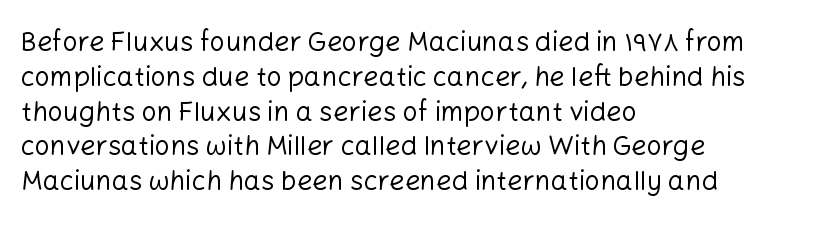
{"italic": "no", "bold": "no", "underline": "no", "align": "left", "line_spacing": "normal", "line_spacing_ratio": 1.29, "letter_spacing": "normal", "letter_spacing_em": 0.0, "glyph_px": 27}
